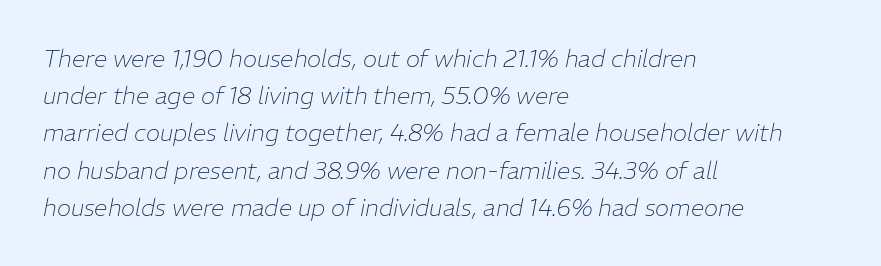
The letterforms sit shoulder to shoulder at normal distance. Stroke thickness stays within the range of a standard reading face or lighter. This rendering features lettering with no underline. Rows of type keep a routine distance in the vertical direction. Compared with a centered layout, this one pins lines to the left instead. The rendering applies a slant to the glyphs.
